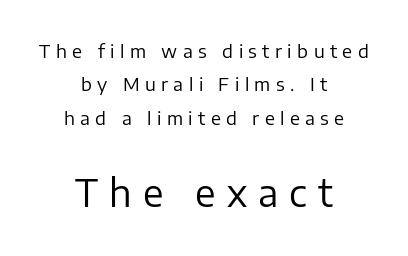
{"serif": "no", "italic": "no", "bold": "no", "weight": "regular", "width": "normal", "stroke_contrast": "low", "x_height": "medium", "monospaced": "no", "underline": "no", "align": "center", "line_spacing_ratio": 1.85, "letter_spacing": "wide", "letter_spacing_em": 0.3, "larger_block": "second", "size_ratio": 2.06, "glyph_px": 37}
